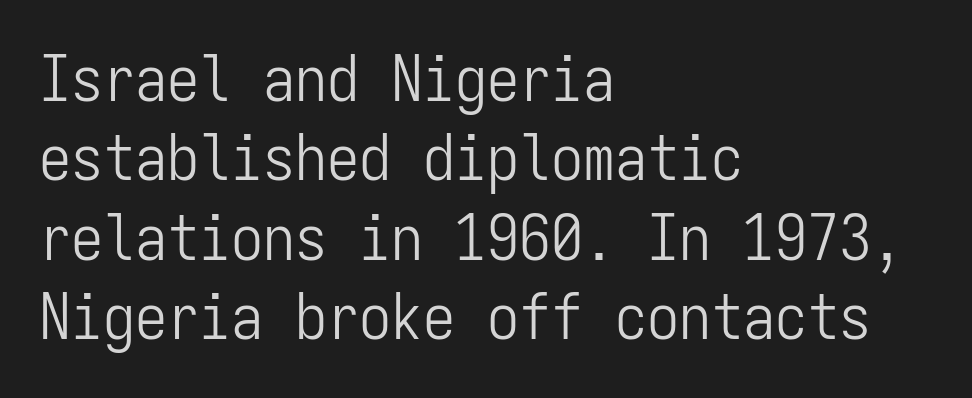
Do the characters align in a grid? Yes, the font is monospaced. Only glyphs here, with clear space below each row. Is the stroke heavy? The answer is a plain regular-or-lighter. Does the lettering tilt? It doesn't — this is upright. Compared with a centered layout, this one pins lines to the left instead.
